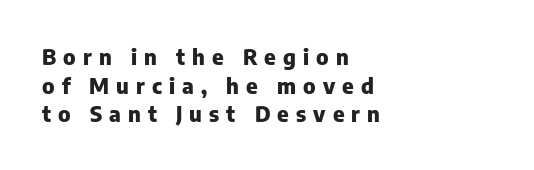
{"italic": "no", "bold": "yes", "underline": "no", "align": "left", "line_spacing": "normal", "line_spacing_ratio": 1.3, "letter_spacing": "wide", "letter_spacing_em": 0.32, "glyph_px": 22}
